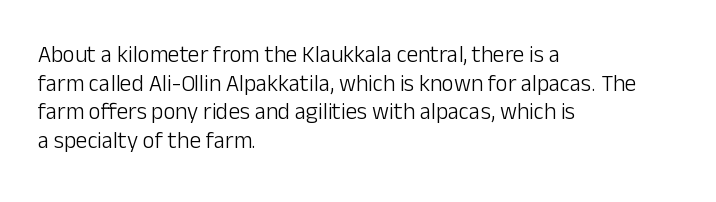
{"italic": "no", "bold": "no", "underline": "no", "align": "left", "line_spacing_ratio": 1.24, "letter_spacing": "normal", "letter_spacing_em": 0.0, "glyph_px": 23}
